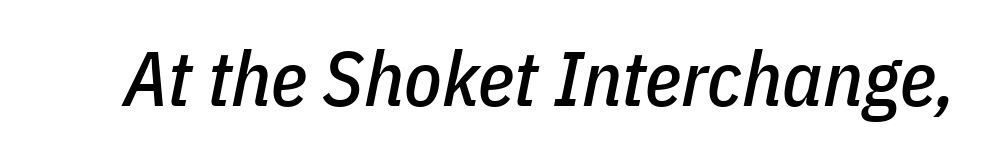
The image shows 77 px condensed type, italic (leaning right); set normal letter spacing, not underlined; low stroke contrast and a medium x-height.
